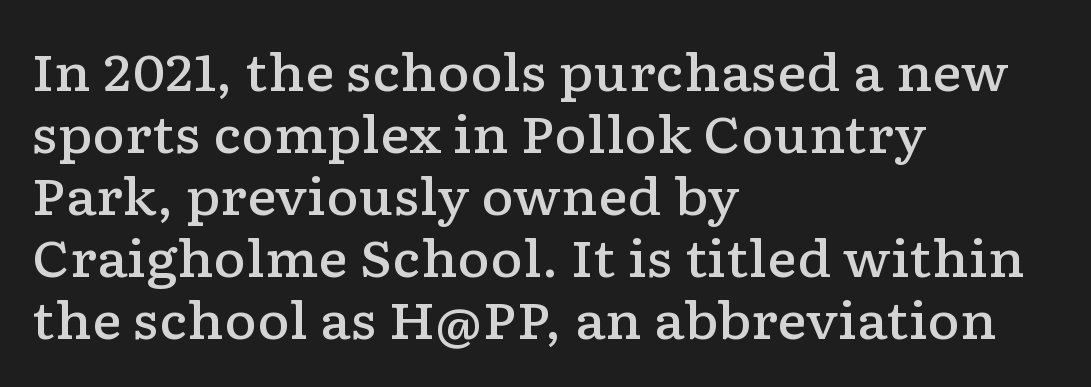
{"serif": "yes", "italic": "no", "bold": "semi", "weight": "semibold", "width": "wide", "stroke_contrast": "low", "x_height": "medium", "monospaced": "no", "underline": "no", "align": "left", "line_spacing_ratio": 1.24, "letter_spacing": "normal", "letter_spacing_em": 0.0, "glyph_px": 50}
